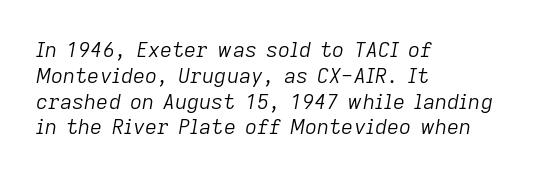
{"italic": "yes", "lean": "right", "slant_degrees": 9, "bold": "no", "underline": "no", "align": "left", "line_spacing_ratio": 1.23, "letter_spacing": "normal", "letter_spacing_em": 0.0, "glyph_px": 21}
